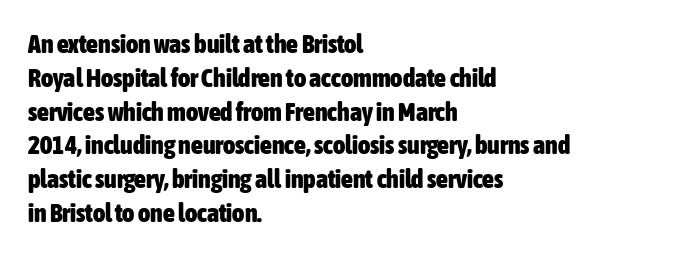
Q: Is the text bold? A: Yes.
Q: Is the text italic (slanted)? A: No, it is upright.
Q: Is the text underlined? A: No.
Q: How is the paragraph aligned? A: Left-aligned.
Q: Is the spacing between letters normal or unusually wide? A: Normal.
Q: Is the spacing between lines tight, normal or loose? A: Normal.
